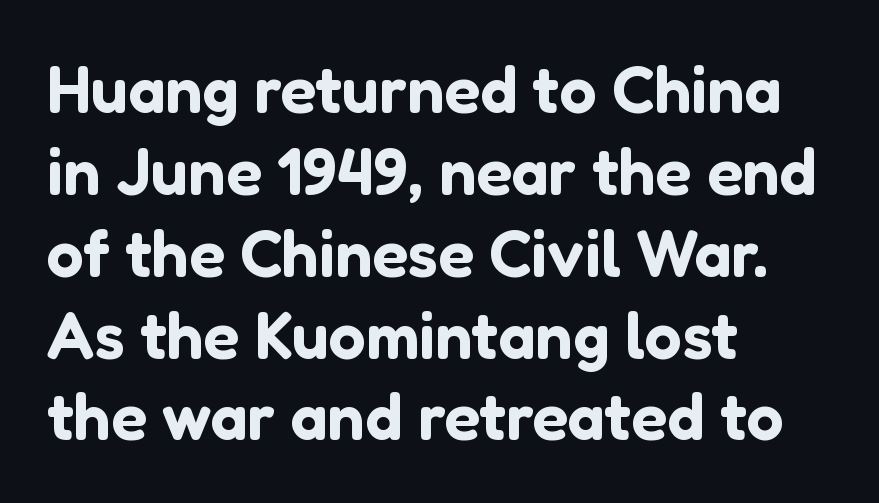
Q: Is the text italic (slanted)? A: No, it is upright.
Q: Is the typeface a serif or a sans-serif typeface? A: Sans-serif.
Q: Is the text underlined? A: No.
Q: How is the paragraph aligned? A: Left-aligned.
Q: Is the spacing between letters normal or unusually wide? A: Normal.
Q: Width (condensed, normal, or wide)? A: Normal.
Q: Stroke contrast? A: Low.
Q: x-height? A: Medium.
Q: Monospaced? A: No.
